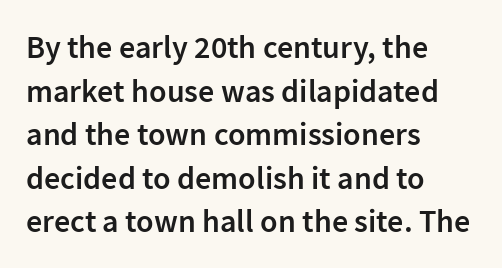
The image shows 32 px semibold sans-serif type, upright; set left-aligned, normal line spacing (1.36x), normal letter spacing, not underlined; low stroke contrast and a medium x-height.
